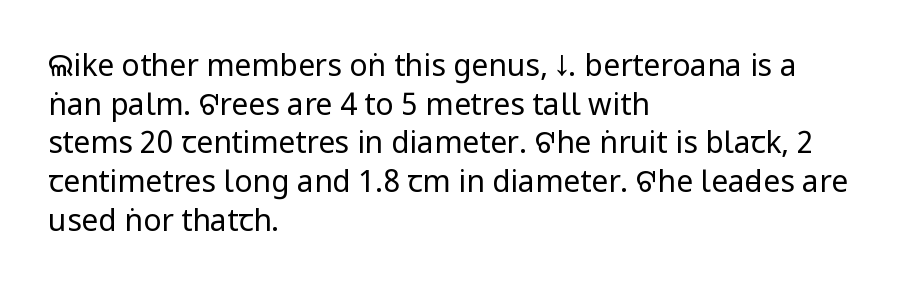
Regular leading. Do the letters lean? They stand straight. Default kerning and tracking; the words read as compact shapes. Leftover space on each line is placed entirely after the last word. Is this a sans? Yes — the strokes have no serifs.
